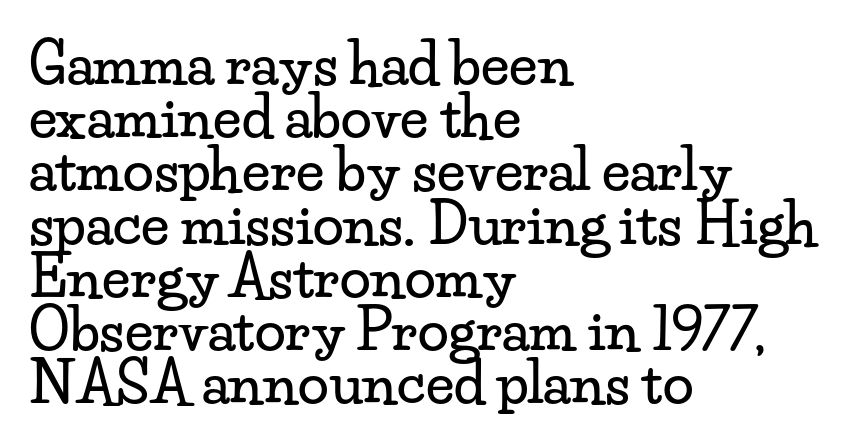
Q: Is the text italic (slanted)? A: No, it is upright.
Q: Is the typeface a serif or a sans-serif typeface? A: Serif.
Q: Is the text underlined? A: No.
Q: How is the paragraph aligned? A: Left-aligned.
Q: Is the spacing between letters normal or unusually wide? A: Normal.
Q: Is the spacing between lines tight, normal or loose? A: Tight.
Q: Width (condensed, normal, or wide)? A: Wide.
Q: Stroke contrast? A: Low.
Q: x-height? A: Small.
Q: Monospaced? A: No.
